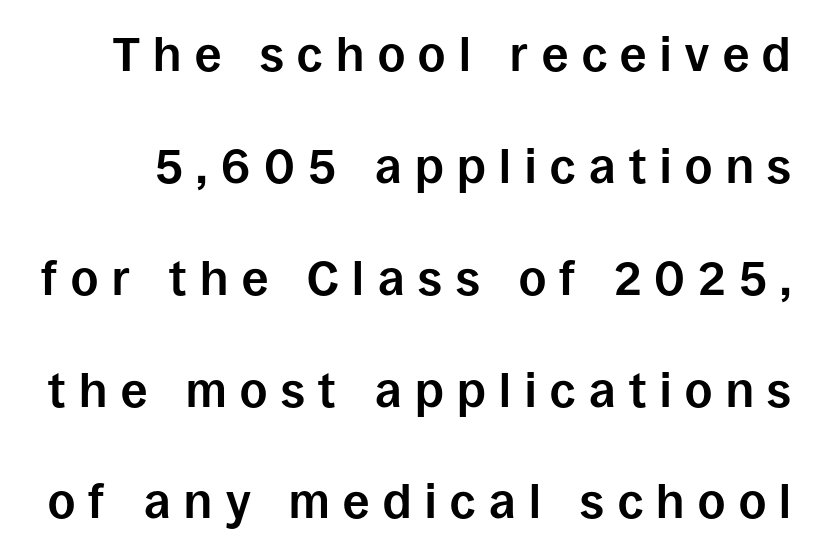
{"serif": "no", "italic": "no", "bold": "yes", "weight": "bold", "width": "normal", "stroke_contrast": "low", "x_height": "large", "monospaced": "no", "underline": "no", "line_spacing": "loose", "line_spacing_ratio": 2.38, "letter_spacing": "wide", "letter_spacing_em": 0.29, "glyph_px": 47}
